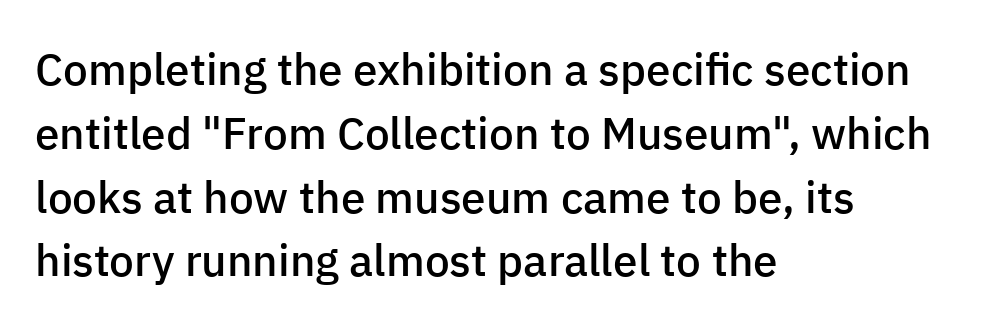
Has an underline been added? It has not. Is this a fixed-width face? No — the glyphs have proportional, varying widths. The vertical gap from one line to the next is medium. Horizontally, the lines are justified to the leading edge only.
